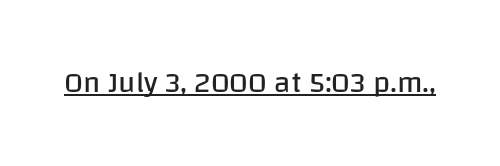
The typesetting does not lean heavy: it is not bold. Observe the absence of serifs on each vertical stroke in this sample. Like a heading marked for emphasis, these lines bear an underscore. You could not count columns in this text — the font is proportionally spaced. Every character sits straight up, as roman type does. Look at the tracking — it's just the regular setting, nothing added.
